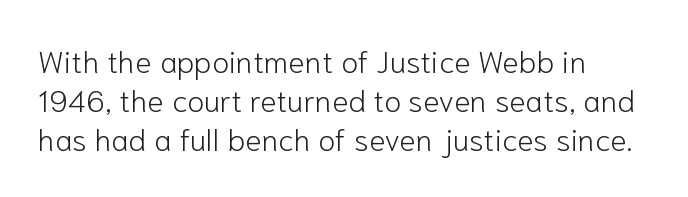
Q: Is the text bold? A: No.
Q: Is the text italic (slanted)? A: No, it is upright.
Q: Is the typeface a serif or a sans-serif typeface? A: Sans-serif.
Q: Is the text underlined? A: No.
Q: How is the paragraph aligned? A: Left-aligned.
Q: Is the spacing between letters normal or unusually wide? A: Normal.
Q: Is the spacing between lines tight, normal or loose? A: Normal.
Q: Width (condensed, normal, or wide)? A: Normal.
Q: Stroke contrast? A: Low.
Q: x-height? A: Medium.
Q: Monospaced? A: No.
